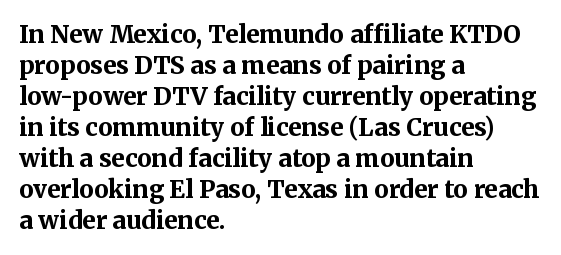
Q: Is the text bold? A: Yes.
Q: Is the text italic (slanted)? A: No, it is upright.
Q: Is the text underlined? A: No.
Q: How is the paragraph aligned? A: Left-aligned.
Q: Is the spacing between letters normal or unusually wide? A: Normal.
Q: Is the spacing between lines tight, normal or loose? A: Normal.
